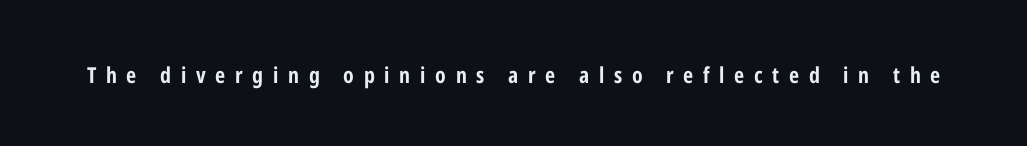
This is the regular roman posture of the typeface. A bare baseline throughout the passage. Thick stems and heavy bowls — unmistakably bold. These lines have a slow, spaced-out rhythm from letter to letter.
